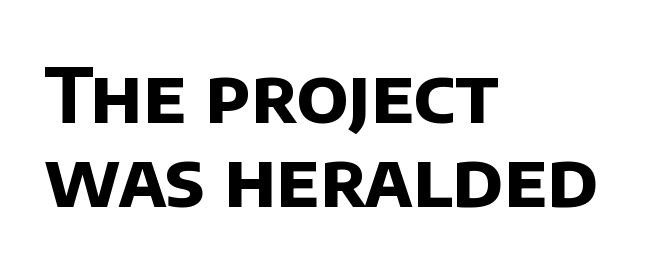
The image shows 76 px bold sans-serif type; set left-aligned, tight line spacing (1.1x), normal letter spacing, not underlined; low stroke contrast and a large x-height.
